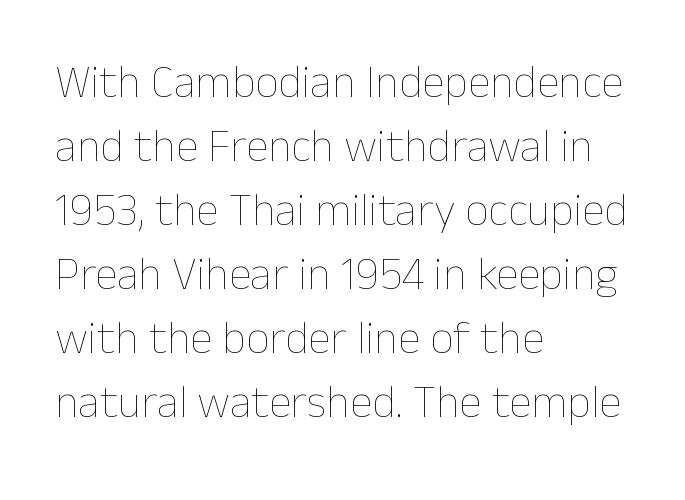
Q: Is the text bold? A: No.
Q: Is the text italic (slanted)? A: No, it is upright.
Q: Is the text underlined? A: No.
Q: How is the paragraph aligned? A: Left-aligned.
Q: Is the spacing between letters normal or unusually wide? A: Normal.
Q: Is the spacing between lines tight, normal or loose? A: Normal.
Q: Width (condensed, normal, or wide)? A: Normal.
Q: Stroke contrast? A: Low.
Q: x-height? A: Medium.
Q: Monospaced? A: No.
